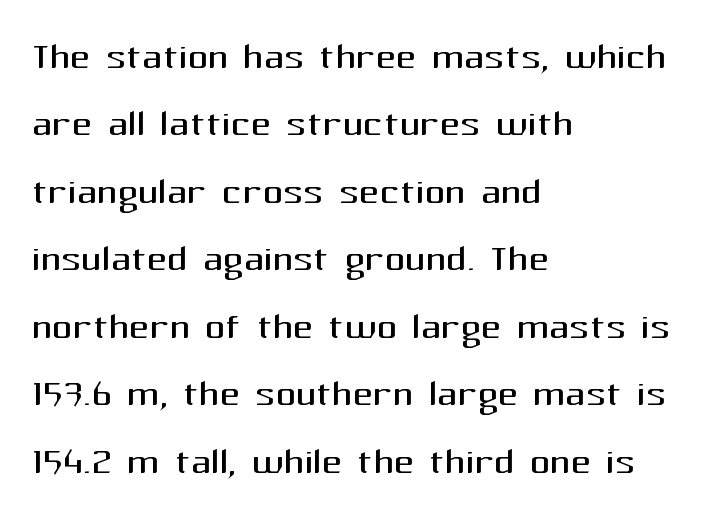
{"serif": "no", "italic": "no", "bold": "no", "weight": "regular", "width": "normal", "stroke_contrast": "medium", "x_height": "medium", "monospaced": "no", "underline": "no", "align": "left", "line_spacing": "normal", "line_spacing_ratio": 1.35, "letter_spacing": "normal", "letter_spacing_em": 0.0, "glyph_px": 50}
